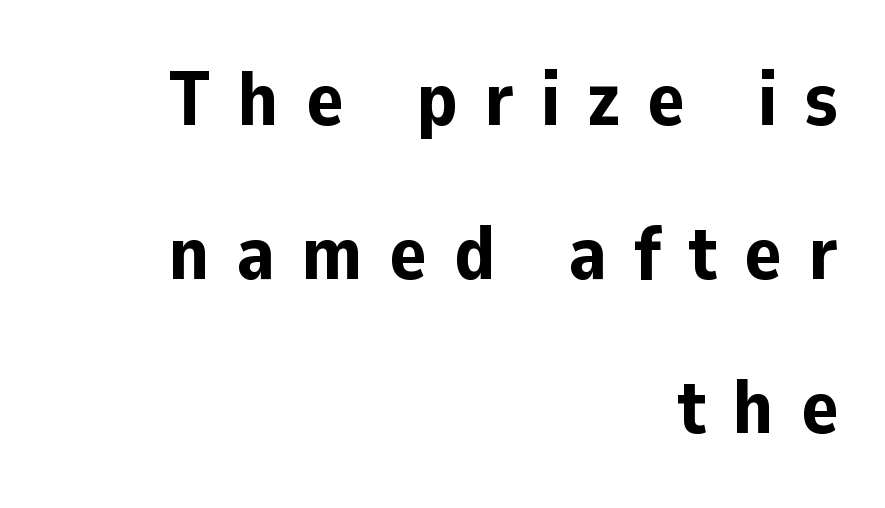
Do the characters align in a grid? No, the font is proportional. Unmarked baselines from the first word to the last. Tracking value appears strongly positive — letters spread wide. The passage shown is typeset with a sans-serif family.
